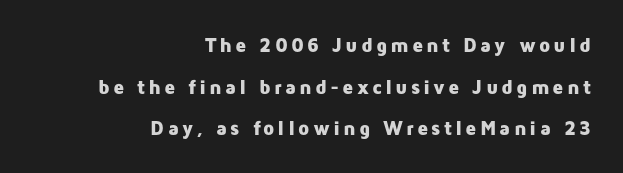
The image shows 20 px bold type, upright; set right-aligned, loose line spacing (2.08x), not underlined.
